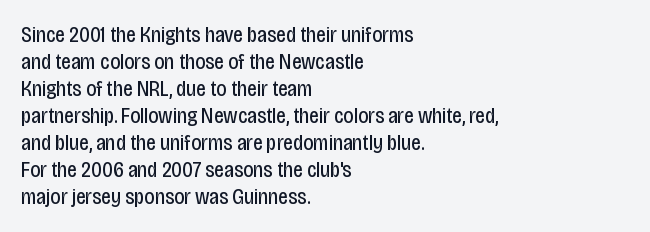
The image shows 22 px text type, upright; set left-aligned, line spacing 1.23x, normal letter spacing, not underlined.
